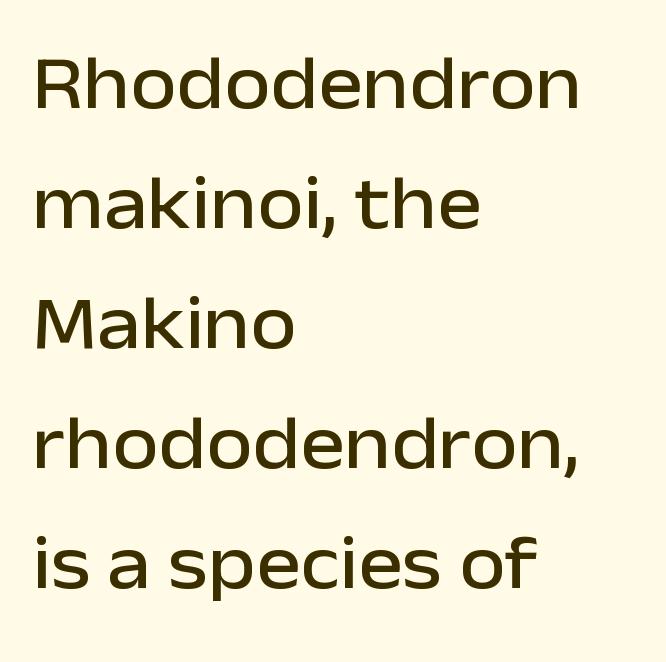
{"serif": "no", "italic": "no", "width": "normal", "stroke_contrast": "low", "x_height": "medium", "monospaced": "no", "underline": "no", "align": "left", "line_spacing": "normal", "line_spacing_ratio": 1.6, "letter_spacing": "normal", "letter_spacing_em": 0.0, "glyph_px": 75}
